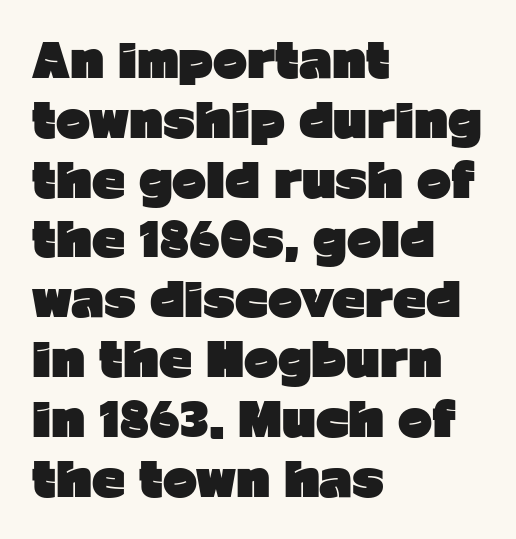
Q: Is the text bold? A: Yes.
Q: Is the text italic (slanted)? A: No, it is upright.
Q: Is the typeface a serif or a sans-serif typeface? A: Sans-serif.
Q: Is the text underlined? A: No.
Q: How is the paragraph aligned? A: Left-aligned.
Q: Is the spacing between letters normal or unusually wide? A: Normal.
Q: Is the spacing between lines tight, normal or loose? A: Normal.
Q: Width (condensed, normal, or wide)? A: Normal.
Q: Stroke contrast? A: Low.
Q: x-height? A: Medium.
Q: Monospaced? A: No.
